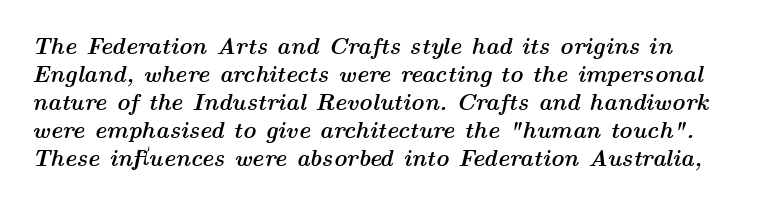
The image shows 23 px bold type, italic (leaning right); set line spacing 1.22x, normal letter spacing, not underlined.
